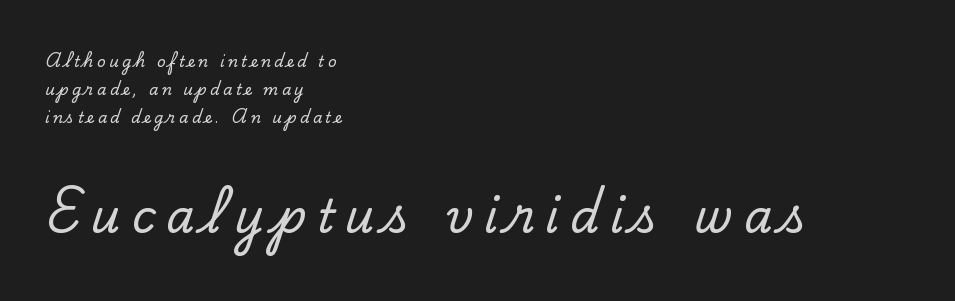
{"serif": "yes", "width": "normal", "stroke_contrast": "low", "x_height": "small", "monospaced": "no", "underline": "no", "align": "left", "line_spacing_ratio": 1.87, "letter_spacing": "wide", "letter_spacing_em": 0.23, "larger_block": "second", "size_ratio": 3.07, "glyph_px": 46}
